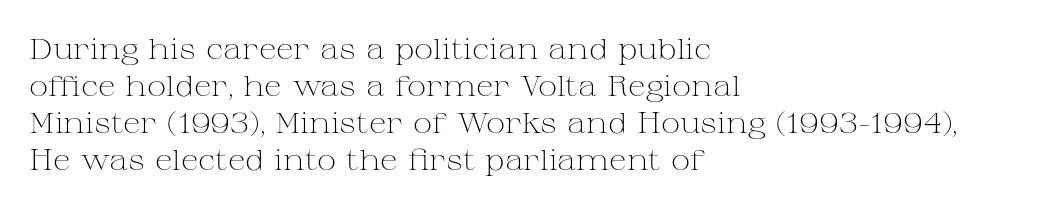
{"serif": "yes", "italic": "no", "bold": "no", "weight": "light", "width": "wide", "stroke_contrast": "medium", "x_height": "medium", "monospaced": "no", "underline": "no", "align": "left", "line_spacing": "normal", "line_spacing_ratio": 1.28, "letter_spacing": "normal", "letter_spacing_em": 0.0, "glyph_px": 29}
